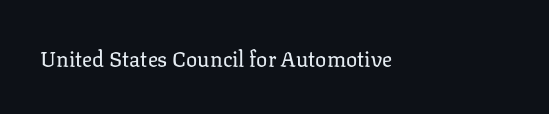
The image shows 21 px text type, upright; set normal letter spacing, not underlined.
